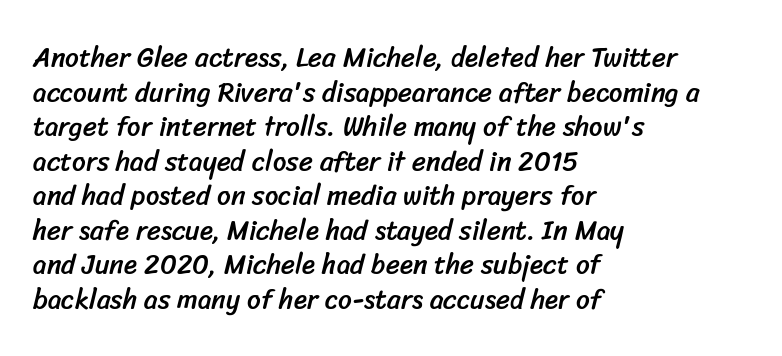
{"underline": "no", "align": "left", "line_spacing": "normal", "line_spacing_ratio": 1.28, "letter_spacing": "normal", "letter_spacing_em": 0.0, "glyph_px": 27}
